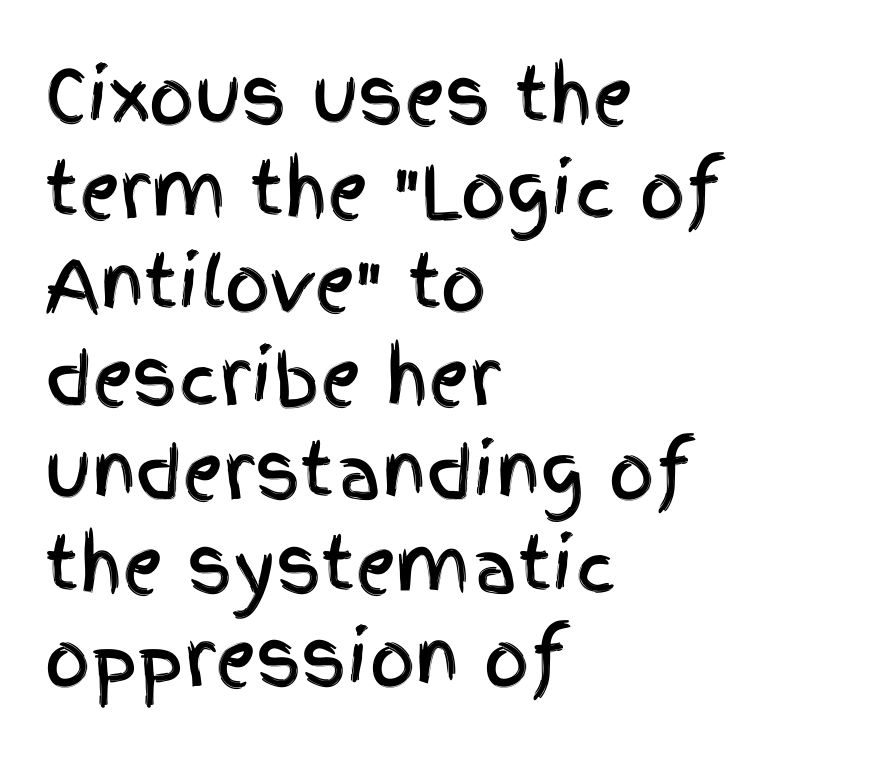
Q: Is the text italic (slanted)? A: No, it is upright.
Q: Is the typeface a serif or a sans-serif typeface? A: Sans-serif.
Q: Is the text underlined? A: No.
Q: How is the paragraph aligned? A: Left-aligned.
Q: Is the spacing between letters normal or unusually wide? A: Normal.
Q: Is the spacing between lines tight, normal or loose? A: Normal.
Q: Width (condensed, normal, or wide)? A: Condensed.
Q: x-height? A: Large.
Q: Monospaced? A: No.
